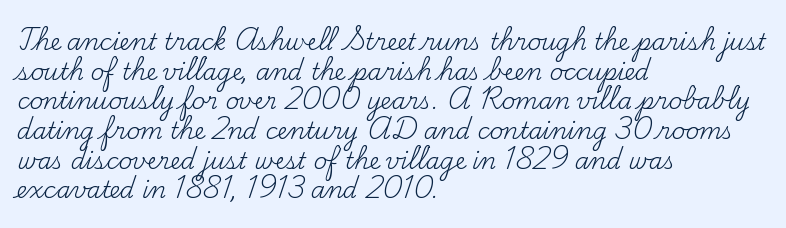
{"bold": "no", "underline": "no", "align": "left", "line_spacing": "normal", "line_spacing_ratio": 1.29, "letter_spacing": "normal", "letter_spacing_em": 0.0, "glyph_px": 23}
